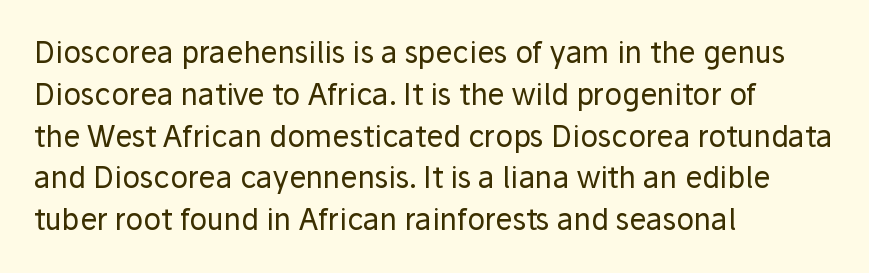
The image shows 29 px regular-weight sans-serif type, upright; set left-aligned, normal line spacing (1.44x), normal letter spacing, not underlined; low stroke contrast and a medium x-height.
